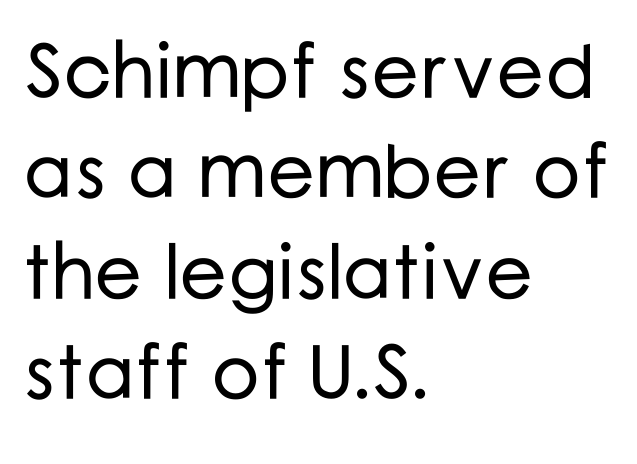
{"serif": "no", "italic": "no", "width": "normal", "stroke_contrast": "low", "x_height": "medium", "monospaced": "no", "underline": "no", "align": "left", "line_spacing": "normal", "line_spacing_ratio": 1.32, "letter_spacing": "normal", "letter_spacing_em": 0.0, "glyph_px": 76}
